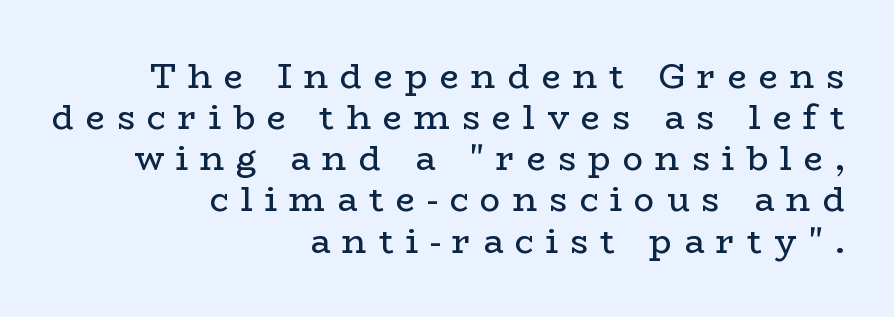
{"serif": "yes", "italic": "no", "bold": "no", "weight": "regular", "width": "wide", "stroke_contrast": "low", "x_height": "medium", "monospaced": "no", "underline": "no", "align": "right", "line_spacing_ratio": 1.21, "letter_spacing": "wide", "letter_spacing_em": 0.35, "glyph_px": 34}
